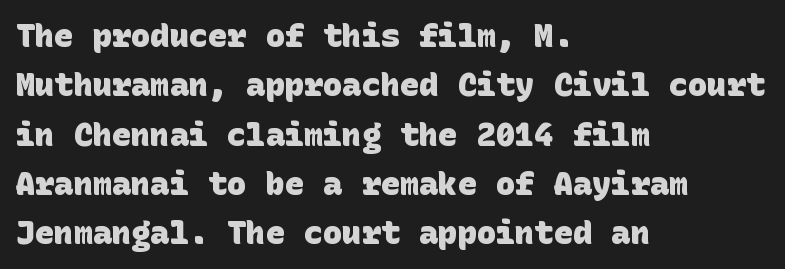
The image shows 32 px heavy sans-serif type; set left-aligned, normal line spacing (1.54x), normal letter spacing, not underlined; low stroke contrast and a large x-height.
